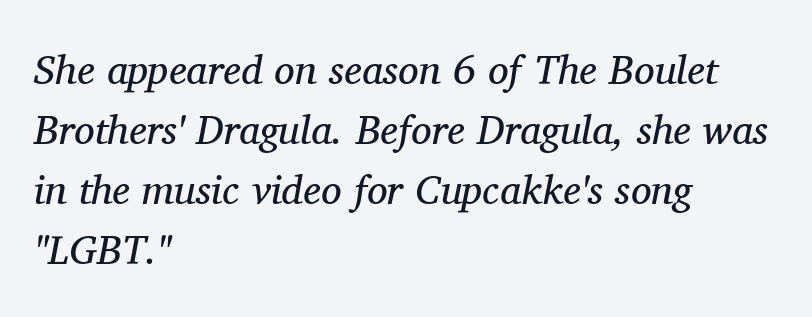
Q: Is the text bold? A: No.
Q: Is the text italic (slanted)? A: Yes, it leans right by about 11 degrees.
Q: Is the typeface a serif or a sans-serif typeface? A: Serif.
Q: Is the text underlined? A: No.
Q: How is the paragraph aligned? A: Left-aligned.
Q: Is the spacing between letters normal or unusually wide? A: Normal.
Q: Is the spacing between lines tight, normal or loose? A: Normal.
Q: Width (condensed, normal, or wide)? A: Normal.
Q: Stroke contrast? A: Medium.
Q: x-height? A: Medium.
Q: Monospaced? A: No.
